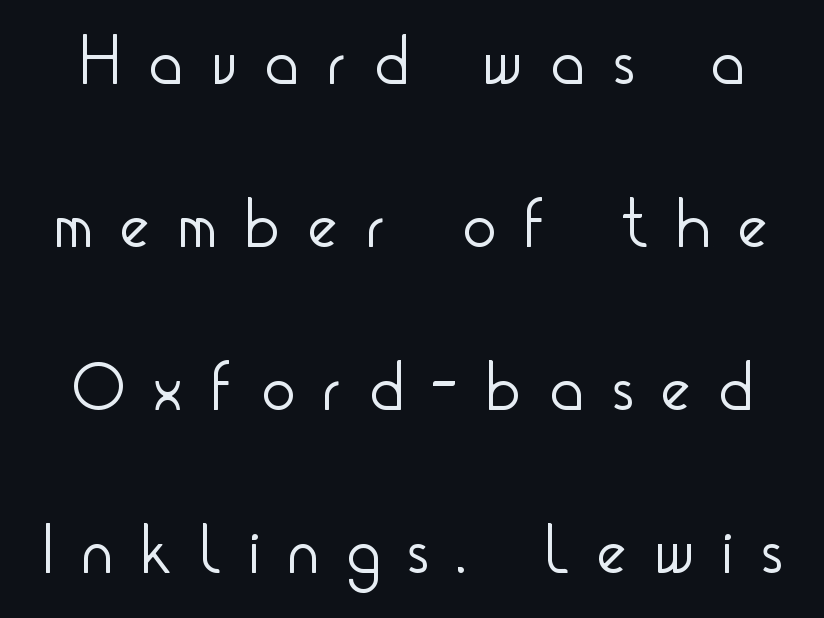
Q: Is the text bold? A: No.
Q: Is the text italic (slanted)? A: No, it is upright.
Q: Is the typeface a serif or a sans-serif typeface? A: Sans-serif.
Q: Is the text underlined? A: No.
Q: Is the spacing between letters normal or unusually wide? A: Unusually wide.
Q: Is the spacing between lines tight, normal or loose? A: Loose.
Q: Width (condensed, normal, or wide)? A: Condensed.
Q: Stroke contrast? A: Low.
Q: x-height? A: Small.
Q: Monospaced? A: No.
